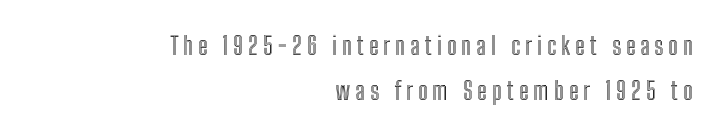
The font's upright variant was chosen for this text. The baseline area is clear. Compared with a flush-left layout, this one pins lines to the opposite, right side. Here the glyphs are tracked loosely, breaking word shapes into spaced letters.
